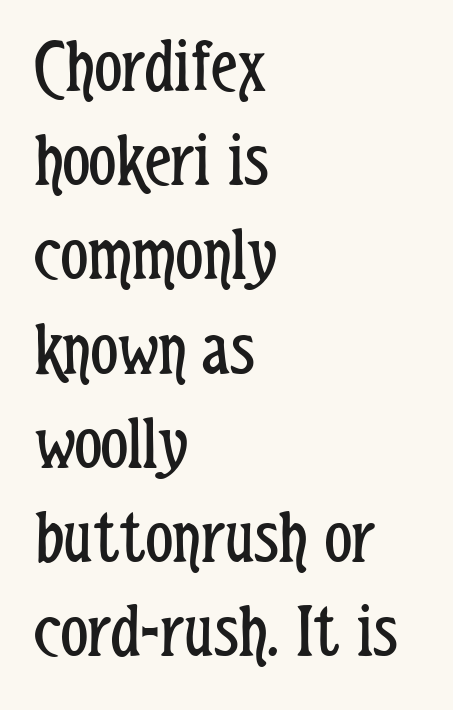
The image shows 76 px regular-weight, condensed sans-serif type, upright; set left-aligned, line spacing 1.24x, normal letter spacing, not underlined; low stroke contrast and a medium x-height.
